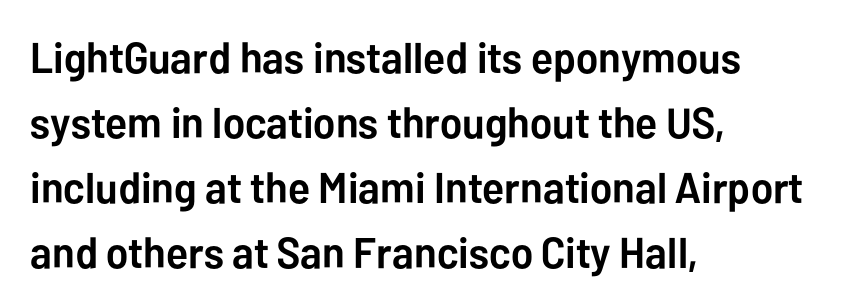
{"serif": "no", "italic": "no", "bold": "yes", "weight": "semibold", "width": "normal", "stroke_contrast": "low", "x_height": "medium", "monospaced": "no", "underline": "no", "align": "left", "line_spacing": "normal", "line_spacing_ratio": 1.51, "letter_spacing": "normal", "letter_spacing_em": 0.0, "glyph_px": 43}
